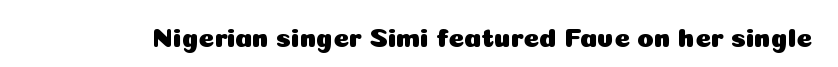
The image shows 27 px text type, upright; set normal letter spacing, not underlined.
